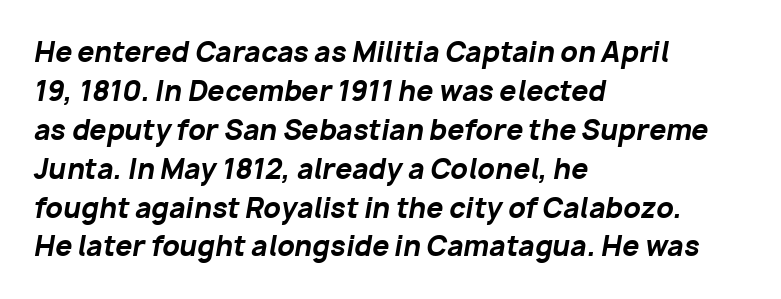
Glance below the letters and you will spot only blank space. The rendering anchors every line to the left-hand side. These words are printed bold, with thick strokes throughout. Words appear dense and cohesive because spacing is normal. The passage shown leans; its letterforms are oblique.
